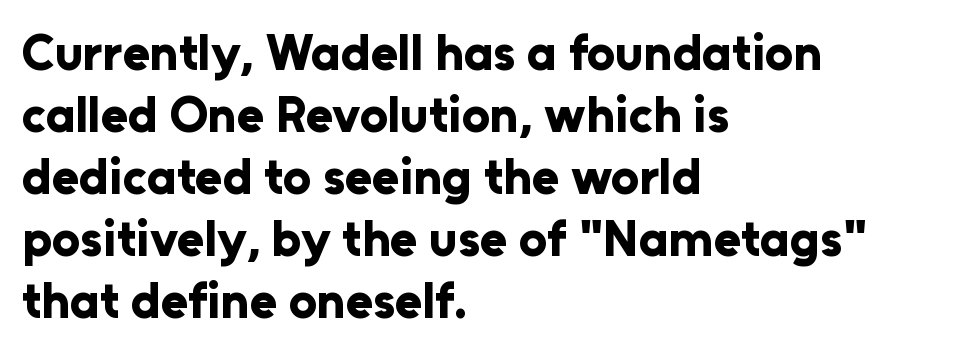
{"serif": "no", "italic": "no", "bold": "yes", "weight": "bold", "width": "normal", "stroke_contrast": "low", "x_height": "medium", "monospaced": "no", "underline": "no", "align": "left", "line_spacing_ratio": 1.24, "letter_spacing": "normal", "letter_spacing_em": 0.0, "glyph_px": 50}
